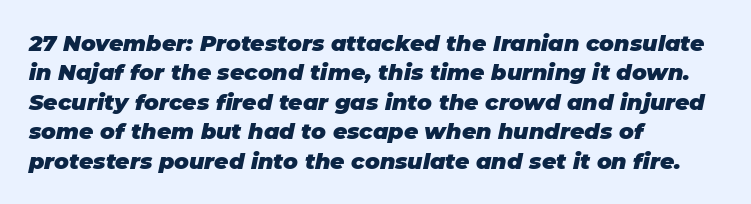
Q: Is the text bold? A: Yes.
Q: Is the text italic (slanted)? A: Yes, it leans right by about 11 degrees.
Q: Is the text underlined? A: No.
Q: How is the paragraph aligned? A: Left-aligned.
Q: Is the spacing between letters normal or unusually wide? A: Normal.
Q: Is the spacing between lines tight, normal or loose? A: Normal.
